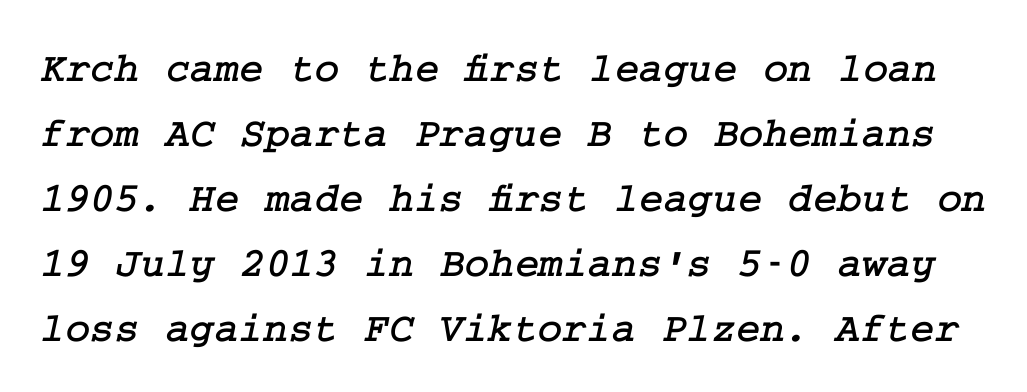
{"serif": "yes", "width": "normal", "stroke_contrast": "low", "x_height": "medium", "underline": "no", "line_spacing": "normal", "line_spacing_ratio": 1.55, "letter_spacing": "normal", "letter_spacing_em": 0.0, "glyph_px": 42}
